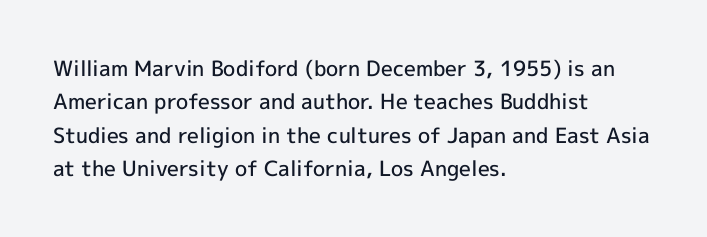
Typographic density is moderately raised because the face is semibold. Letter spacing: default. Vertically, the passage feels balanced, rows spaced as you'd expect. In terms of posture, this sample is upright. These lines stack with their left ends in a neat column.
